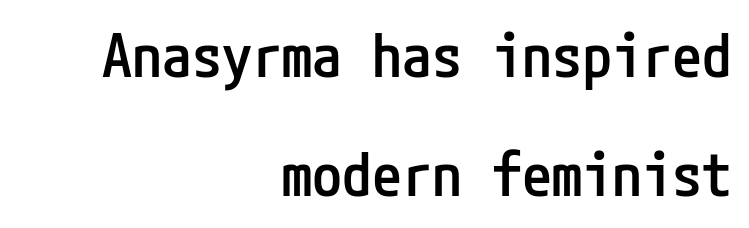
Q: Is the text bold? A: Semi-bold.
Q: Is the text italic (slanted)? A: No, it is upright.
Q: Is the typeface a serif or a sans-serif typeface? A: Sans-serif.
Q: Is the text underlined? A: No.
Q: How is the paragraph aligned? A: Right-aligned.
Q: Is the spacing between letters normal or unusually wide? A: Normal.
Q: Is the spacing between lines tight, normal or loose? A: Loose.
Q: Width (condensed, normal, or wide)? A: Condensed.
Q: Stroke contrast? A: Low.
Q: x-height? A: Medium.
